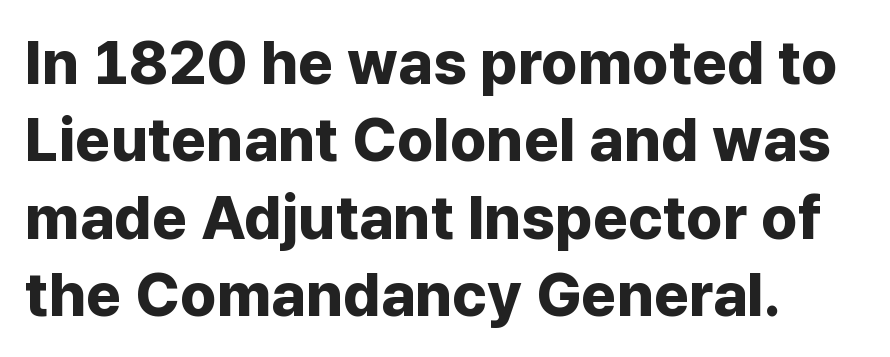
The image shows 61 px bold sans-serif type, upright; set normal line spacing (1.27x), normal letter spacing, not underlined; low stroke contrast and a medium x-height.
